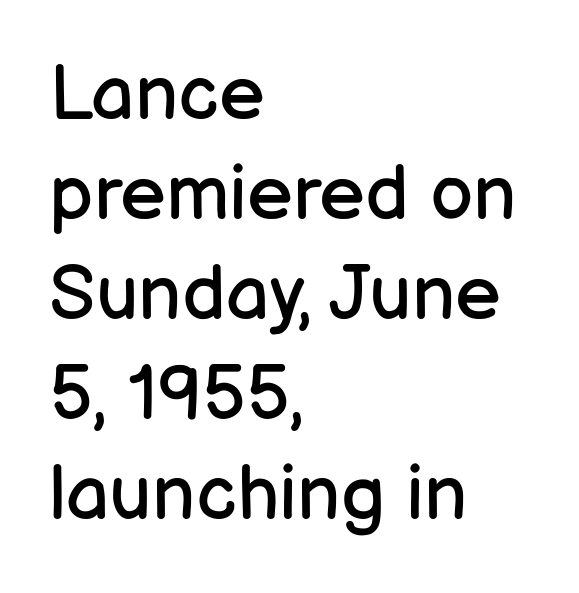
Q: Is the text bold? A: No.
Q: Is the text italic (slanted)? A: No, it is upright.
Q: Is the typeface a serif or a sans-serif typeface? A: Sans-serif.
Q: Is the text underlined? A: No.
Q: How is the paragraph aligned? A: Left-aligned.
Q: Is the spacing between letters normal or unusually wide? A: Normal.
Q: Is the spacing between lines tight, normal or loose? A: Normal.
Q: Width (condensed, normal, or wide)? A: Normal.
Q: Stroke contrast? A: Low.
Q: x-height? A: Medium.
Q: Monospaced? A: No.
